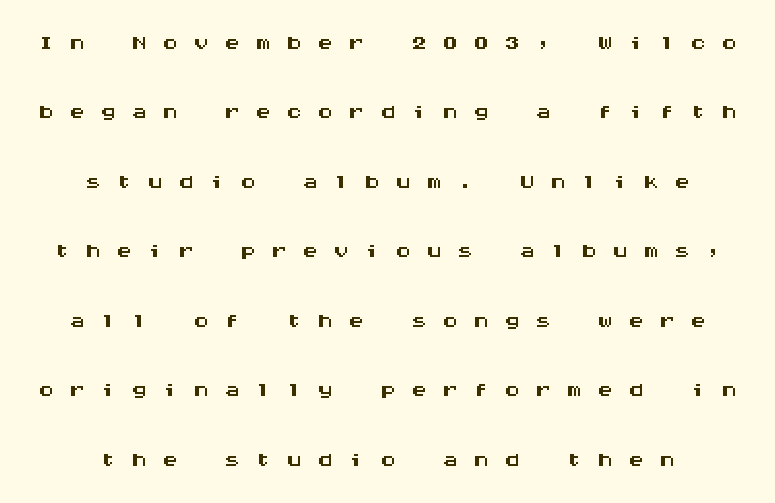
{"serif": "no", "italic": "no", "width": "wide", "stroke_contrast": "medium", "x_height": "large", "monospaced": "yes", "underline": "no", "line_spacing": "loose", "line_spacing_ratio": 2.17, "letter_spacing": "wide", "letter_spacing_em": 0.47, "glyph_px": 32}
